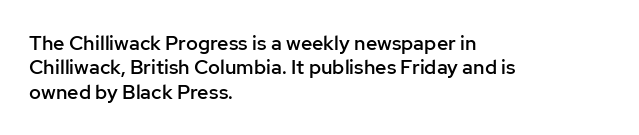
The image shows 20 px text type, upright; set left-aligned, line spacing 1.22x, normal letter spacing, not underlined.
